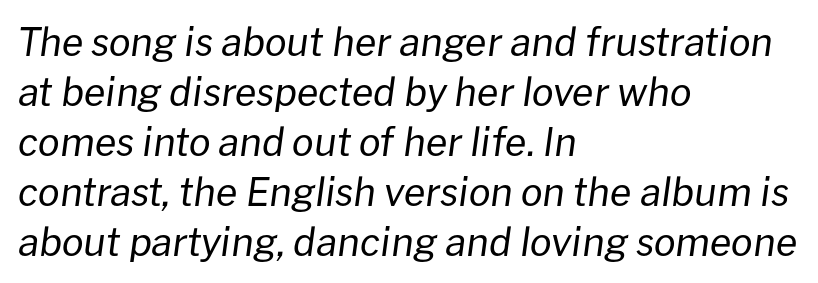
The font sits on the lighter half of the weight spectrum, regular included. Observe the ordinary spacing: letters are neighbours, not strangers. The glyphs are unaccompanied by any horizontal stroke below them. Think of a printed novel: that variable character pitch is what you see here.
